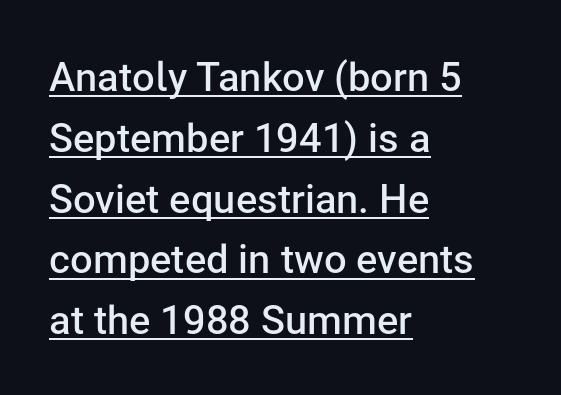
The passage shown is semibold, sitting just below true bold. A roman cut, with each character standing at attention. The line texture is even and compact thanks to regular tracking. Caption: lettering with a line underneath.
